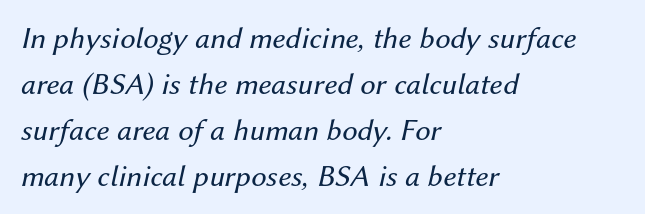
The image shows 31 px regular-weight type, italic (leaning right); set left-aligned, normal line spacing (1.48x), normal letter spacing, not underlined; medium stroke contrast and a medium x-height.
